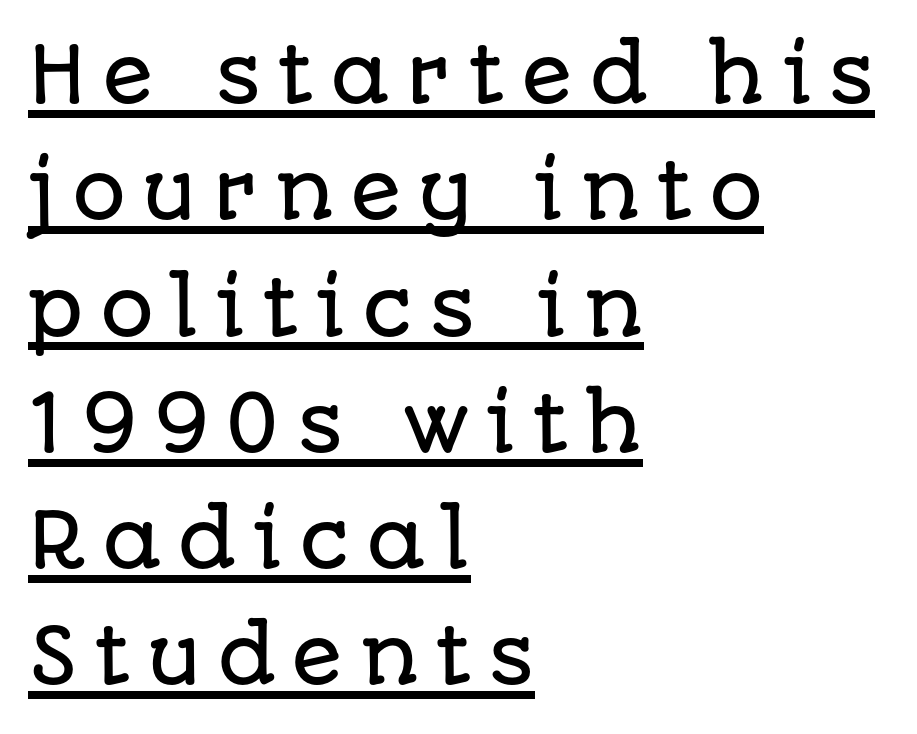
Q: Is the text italic (slanted)? A: No, it is upright.
Q: Is the typeface a serif or a sans-serif typeface? A: Sans-serif.
Q: Is the text underlined? A: Yes.
Q: How is the paragraph aligned? A: Left-aligned.
Q: Is the spacing between letters normal or unusually wide? A: Unusually wide.
Q: Is the spacing between lines tight, normal or loose? A: Normal.
Q: Width (condensed, normal, or wide)? A: Normal.
Q: Stroke contrast? A: Low.
Q: x-height? A: Large.
Q: Monospaced? A: No.
